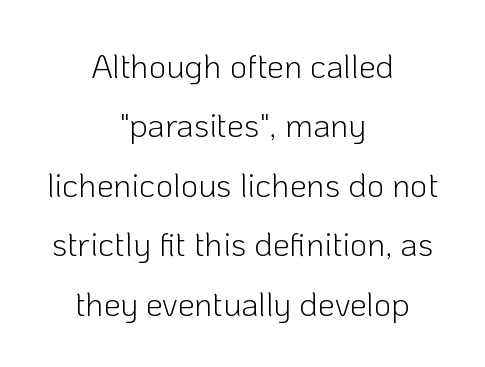
{"serif": "no", "italic": "no", "bold": "no", "weight": "light", "width": "normal", "stroke_contrast": "low", "x_height": "medium", "monospaced": "no", "underline": "no", "align": "center", "line_spacing_ratio": 1.75, "letter_spacing": "normal", "letter_spacing_em": 0.0, "glyph_px": 34}
